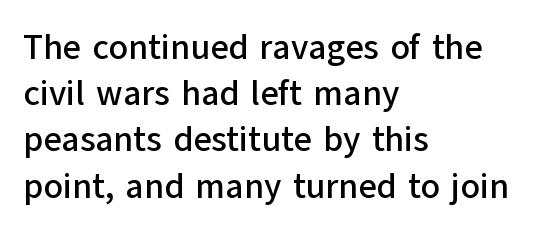
Q: Is the text italic (slanted)? A: No, it is upright.
Q: Is the typeface a serif or a sans-serif typeface? A: Sans-serif.
Q: Is the text underlined? A: No.
Q: How is the paragraph aligned? A: Left-aligned.
Q: Is the spacing between letters normal or unusually wide? A: Normal.
Q: Is the spacing between lines tight, normal or loose? A: Normal.
Q: Width (condensed, normal, or wide)? A: Normal.
Q: Stroke contrast? A: Low.
Q: x-height? A: Medium.
Q: Monospaced? A: No.
